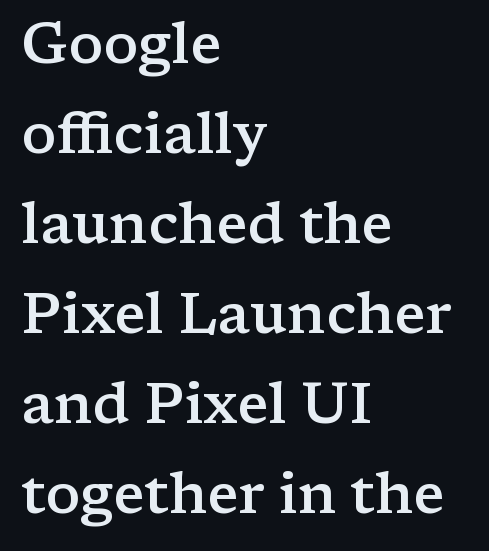
Q: Is the text bold? A: Semi-bold.
Q: Is the text italic (slanted)? A: No, it is upright.
Q: Is the typeface a serif or a sans-serif typeface? A: Serif.
Q: Is the text underlined? A: No.
Q: How is the paragraph aligned? A: Left-aligned.
Q: Is the spacing between letters normal or unusually wide? A: Normal.
Q: Is the spacing between lines tight, normal or loose? A: Normal.
Q: Width (condensed, normal, or wide)? A: Wide.
Q: Stroke contrast? A: Low.
Q: x-height? A: Medium.
Q: Monospaced? A: No.
